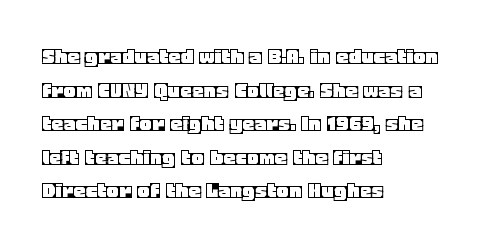
Q: Is the text italic (slanted)? A: No, it is upright.
Q: Is the text underlined? A: No.
Q: How is the paragraph aligned? A: Left-aligned.
Q: Is the spacing between letters normal or unusually wide? A: Normal.
Q: Is the spacing between lines tight, normal or loose? A: Normal.
